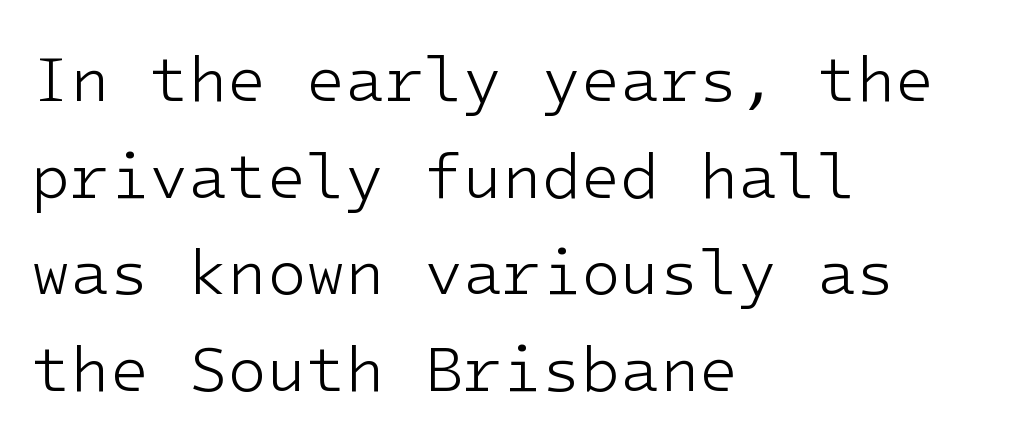
The image shows 64 px light sans-serif type, upright; set left-aligned, normal line spacing (1.51x), normal letter spacing, not underlined; low stroke contrast and a medium x-height.
